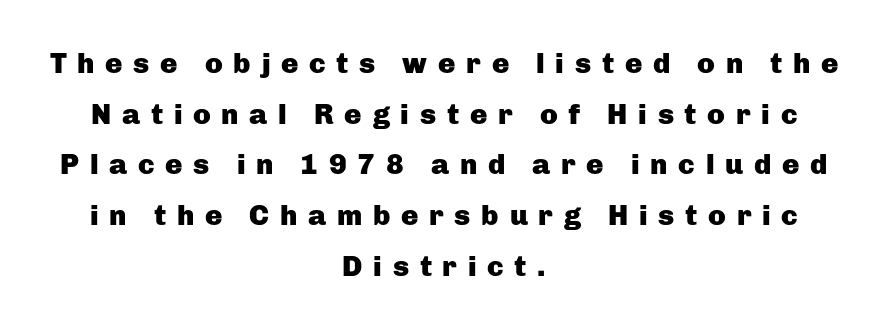
Ordinary non-slanted type is in use. To sum up the face: it is a sans, with no serifs. This rendering uses center alignment, leaving both contours irregular but symmetric. The space beneath each line is pristine and unruled. Weight: bold.
